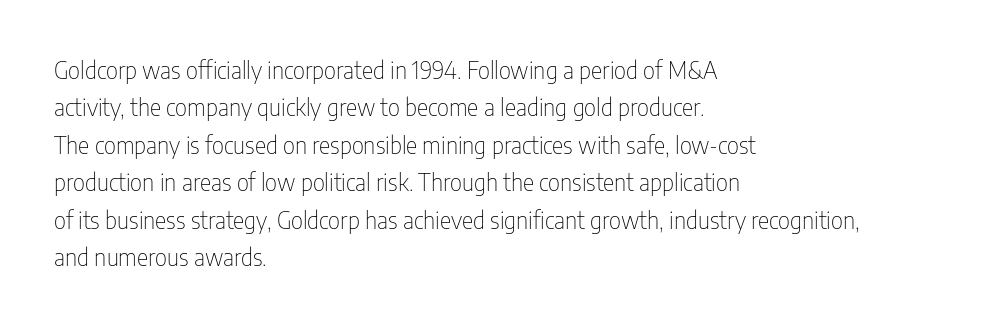
The image shows 24 px text type, upright; set left-aligned, normal line spacing (1.56x), normal letter spacing, not underlined.
